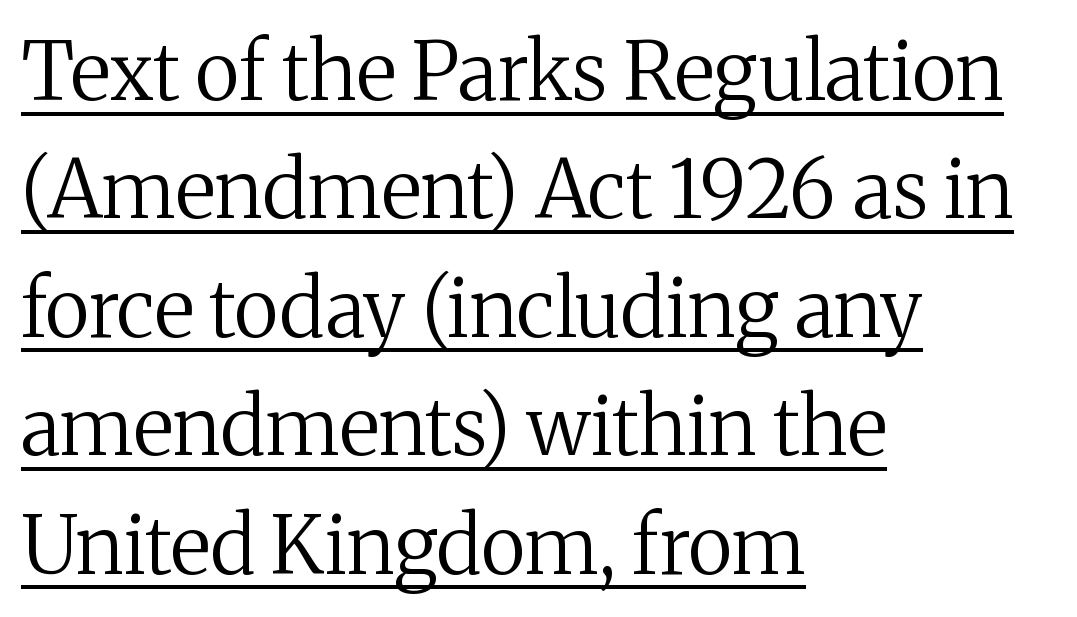
Q: Is the text bold? A: No.
Q: Is the text italic (slanted)? A: No, it is upright.
Q: Is the typeface a serif or a sans-serif typeface? A: Serif.
Q: Is the text underlined? A: Yes.
Q: How is the paragraph aligned? A: Left-aligned.
Q: Is the spacing between letters normal or unusually wide? A: Normal.
Q: Is the spacing between lines tight, normal or loose? A: Normal.
Q: Width (condensed, normal, or wide)? A: Normal.
Q: Stroke contrast? A: Medium.
Q: x-height? A: Medium.
Q: Monospaced? A: No.
